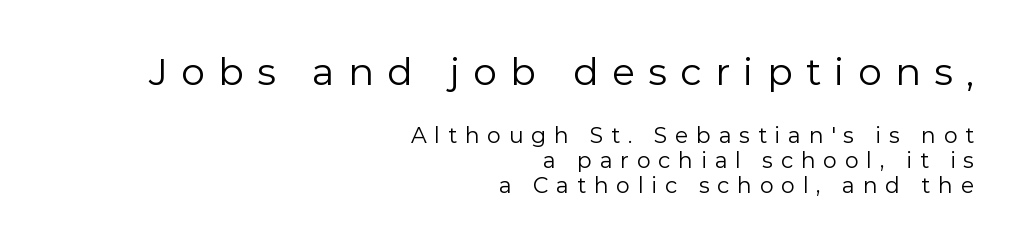
The image shows 38 px regular-weight sans-serif type, upright; set right-aligned, tight line spacing (1.13x), unusually wide letter spacing (+0.35 em), not underlined; the first (top) block is 1.73x larger; a medium x-height.
